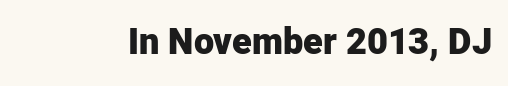
The image shows 36 px heavy sans-serif type, upright; set normal letter spacing, not underlined; low stroke contrast and a medium x-height.
